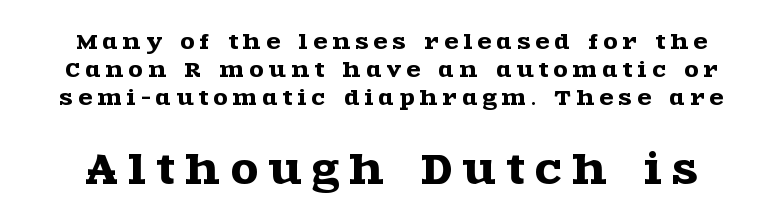
Block two is the big one; block one sits smaller above it. Letter spacing: wide. Is there much room between lines? A standard amount, neither cramped nor airy. The rendering uses natural spacing where letterforms have individual widths.
